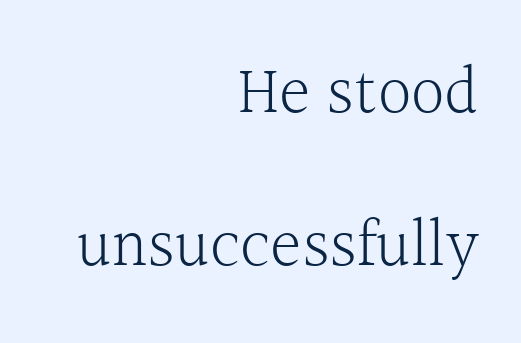
The image shows 67 px light serif type, upright; set right-aligned, loose line spacing (2.28x), normal letter spacing, not underlined; a medium x-height.
